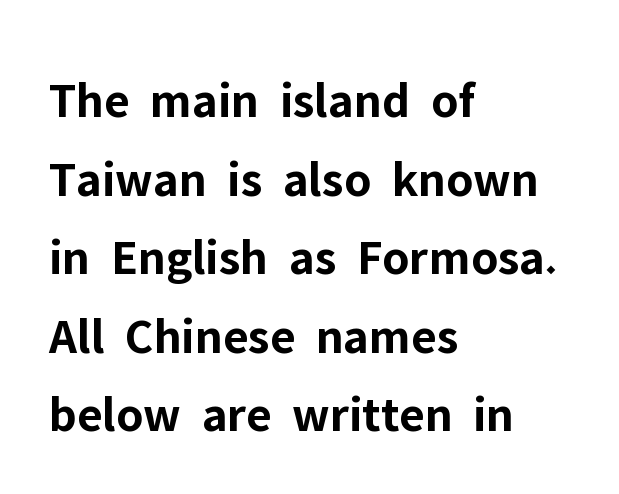
Q: Is the text bold? A: Yes.
Q: Is the text italic (slanted)? A: No, it is upright.
Q: Is the typeface a serif or a sans-serif typeface? A: Sans-serif.
Q: Is the text underlined? A: No.
Q: How is the paragraph aligned? A: Left-aligned.
Q: Is the spacing between letters normal or unusually wide? A: Normal.
Q: Is the spacing between lines tight, normal or loose? A: Normal.
Q: Width (condensed, normal, or wide)? A: Normal.
Q: Stroke contrast? A: Low.
Q: x-height? A: Medium.
Q: Monospaced? A: No.
